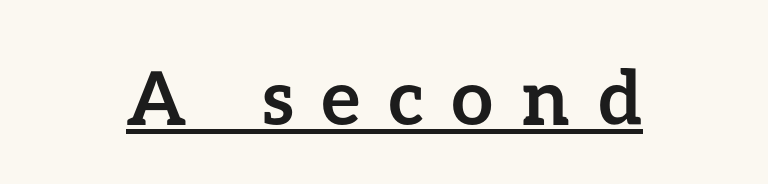
The image shows 75 px semibold type, upright; set unusually wide letter spacing (+0.39 em), underlined; low stroke contrast and a medium x-height.
